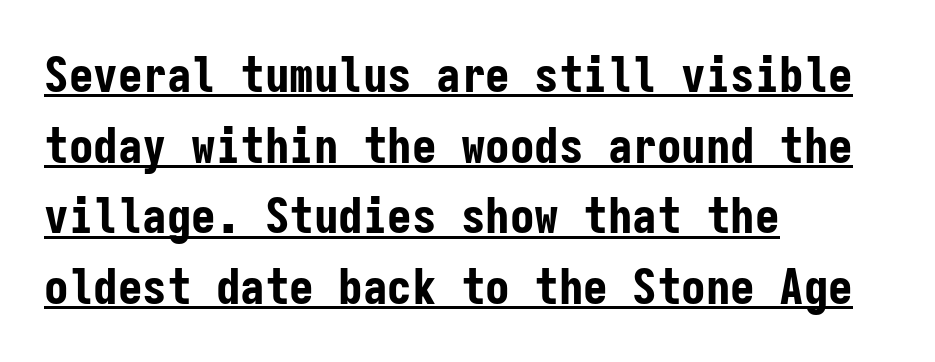
{"serif": "no", "italic": "no", "bold": "yes", "weight": "bold", "width": "condensed", "stroke_contrast": "low", "x_height": "medium", "monospaced": "yes", "underline": "yes", "align": "left", "line_spacing": "normal", "line_spacing_ratio": 1.44, "letter_spacing": "normal", "letter_spacing_em": 0.0, "glyph_px": 49}
